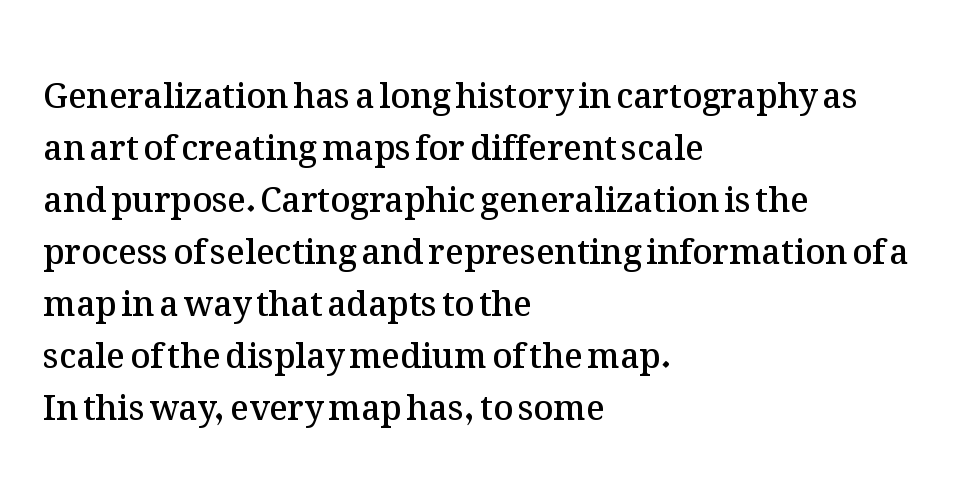
The face used here is proportionally spaced, like ordinary book or web type. Each word holds together tightly as a unit, with standard inter-letter gaps. Horizontally, the lines are justified to the leading edge only. Has an underline been added? It has not. A normal amount of white space separates one row of letters from the next.
